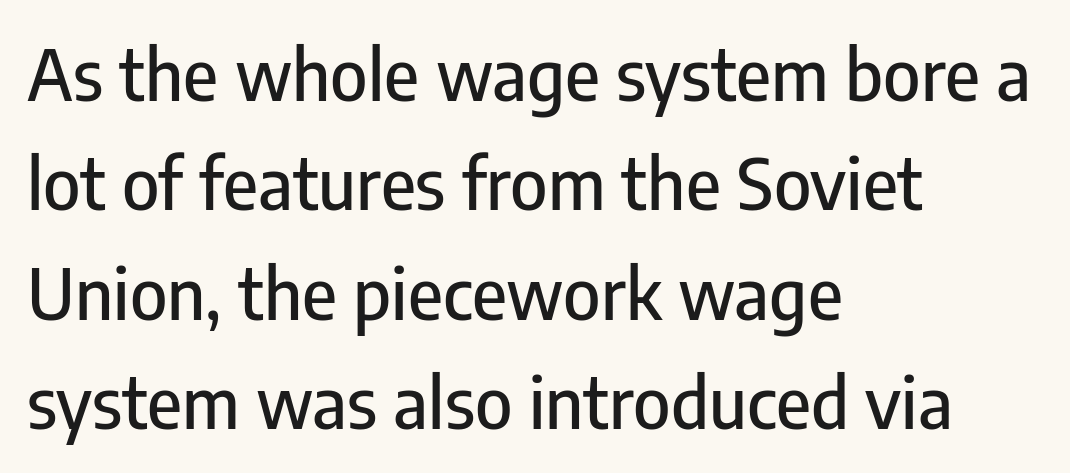
{"serif": "no", "italic": "no", "width": "condensed", "stroke_contrast": "low", "x_height": "medium", "monospaced": "no", "underline": "no", "align": "left", "line_spacing": "normal", "line_spacing_ratio": 1.54, "letter_spacing": "normal", "letter_spacing_em": 0.0, "glyph_px": 71}
